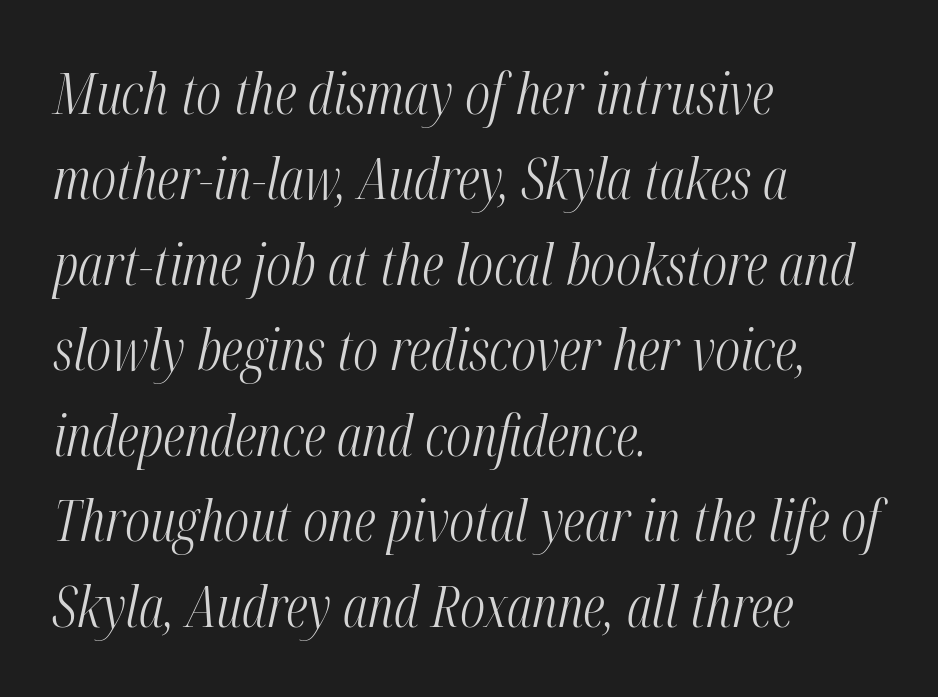
The setting favours the left margin, as ordinary paragraphs usually do. The specimen omits any rule beneath the text block's lines. The rows are spaced the way most documents space them. Looking at the ascenders, they clearly lean.
